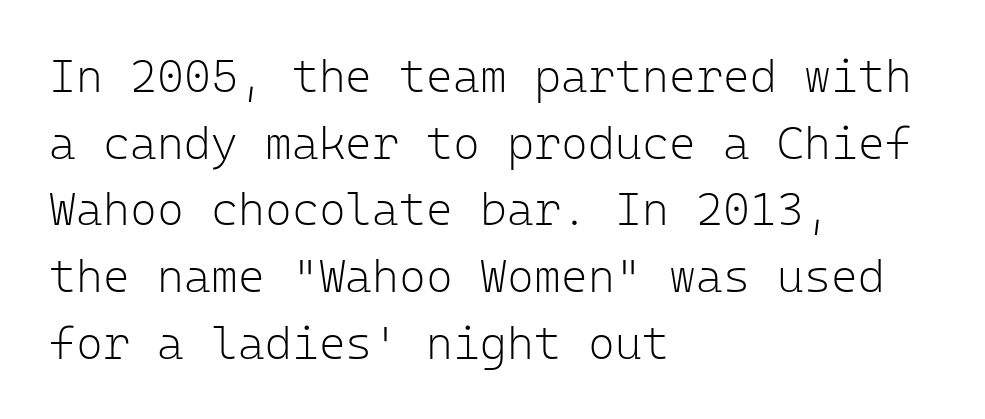
Q: Is the text bold? A: No.
Q: Is the text italic (slanted)? A: No, it is upright.
Q: Is the typeface a serif or a sans-serif typeface? A: Sans-serif.
Q: Is the text underlined? A: No.
Q: How is the paragraph aligned? A: Left-aligned.
Q: Is the spacing between letters normal or unusually wide? A: Normal.
Q: Is the spacing between lines tight, normal or loose? A: Normal.
Q: Width (condensed, normal, or wide)? A: Normal.
Q: Stroke contrast? A: Low.
Q: x-height? A: Medium.
Q: Monospaced? A: Yes.
